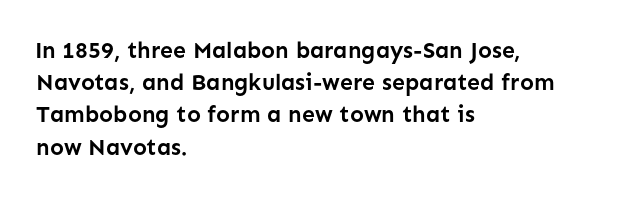
Q: Is the text bold? A: Yes.
Q: Is the text italic (slanted)? A: No, it is upright.
Q: Is the text underlined? A: No.
Q: How is the paragraph aligned? A: Left-aligned.
Q: Is the spacing between letters normal or unusually wide? A: Normal.
Q: Is the spacing between lines tight, normal or loose? A: Normal.
